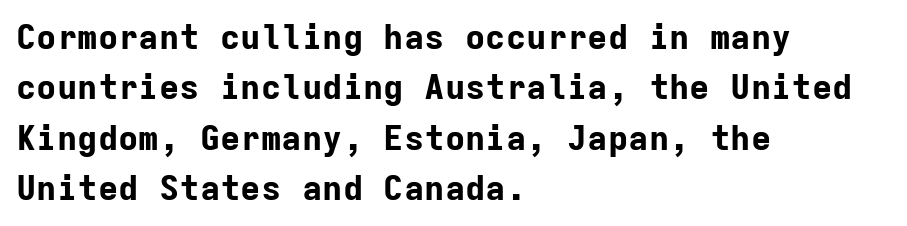
The image shows 34 px bold sans-serif type, upright, monospaced; set left-aligned, normal line spacing (1.48x), normal letter spacing, not underlined; low stroke contrast and a medium x-height.
